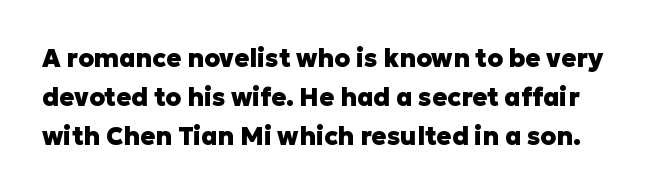
Q: Is the text bold? A: Yes.
Q: Is the text italic (slanted)? A: No, it is upright.
Q: Is the text underlined? A: No.
Q: Is the spacing between letters normal or unusually wide? A: Normal.
Q: Is the spacing between lines tight, normal or loose? A: Normal.
